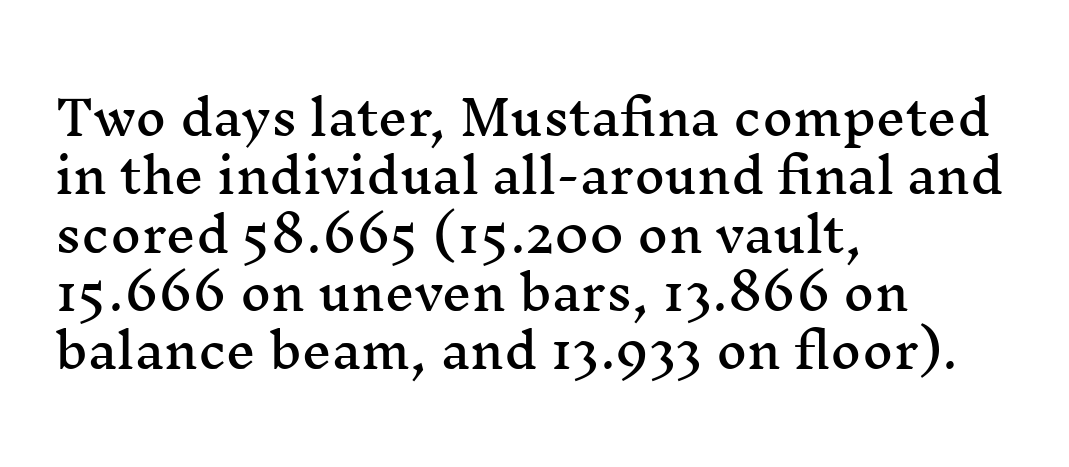
{"serif": "yes", "italic": "no", "width": "wide", "stroke_contrast": "medium", "x_height": "medium", "monospaced": "no", "underline": "no", "align": "left", "line_spacing_ratio": 1.24, "letter_spacing": "normal", "letter_spacing_em": 0.0, "glyph_px": 47}
